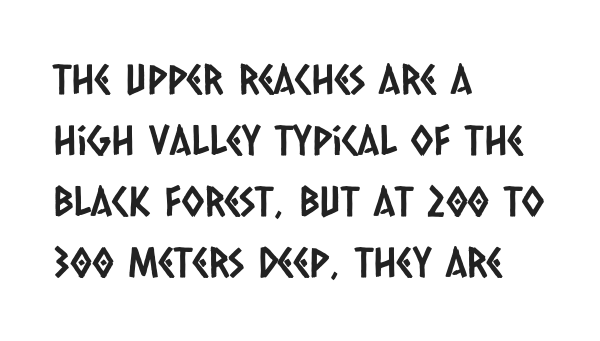
The typesetter chose a ragged-right arrangement here. Note the varied advance widths — an 'i' is clearly narrower than an 'm'. Short note: letters normally spaced. The space between consecutive lines is moderate.
